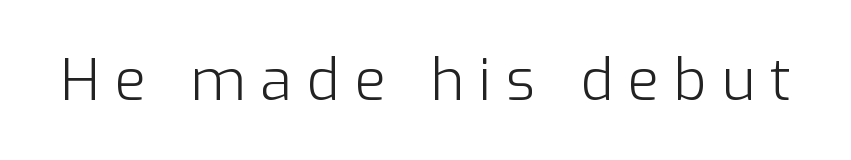
Nobody drew a line under any word here. Quick note: not italic, upright. Looks like regular typesetting: each glyph gets only the width it needs. This sample uses a sans-serif face. Weight: not bold — regular or lighter.
